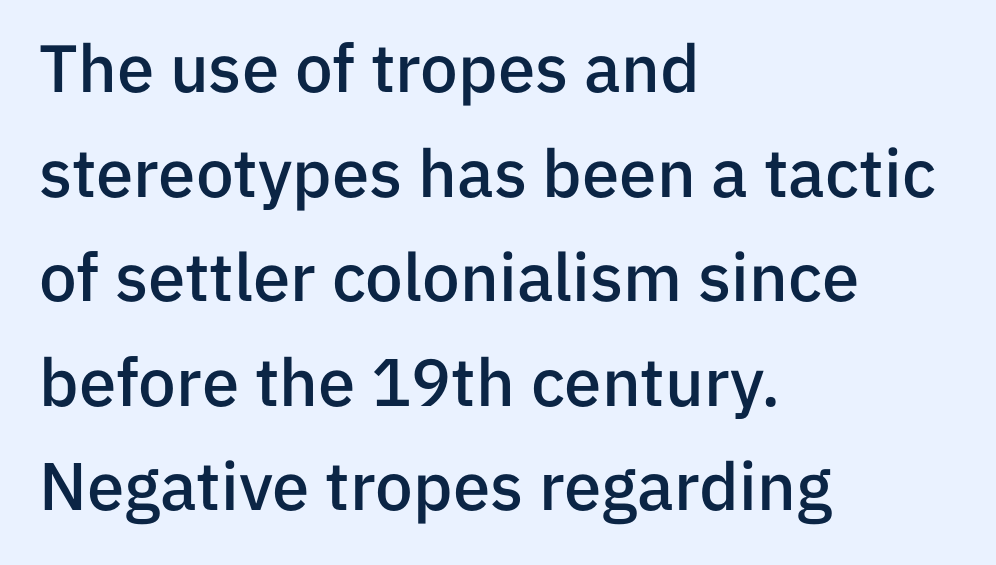
{"serif": "no", "italic": "no", "bold": "semi", "weight": "semibold", "width": "normal", "stroke_contrast": "low", "x_height": "medium", "monospaced": "no", "underline": "no", "align": "left", "line_spacing": "normal", "line_spacing_ratio": 1.56, "letter_spacing": "normal", "letter_spacing_em": 0.0, "glyph_px": 67}
